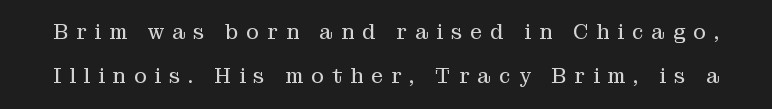
Q: Is the text bold? A: No.
Q: Is the text italic (slanted)? A: No, it is upright.
Q: Is the text underlined? A: No.
Q: Is the spacing between letters normal or unusually wide? A: Unusually wide.
Q: Is the spacing between lines tight, normal or loose? A: Loose.
